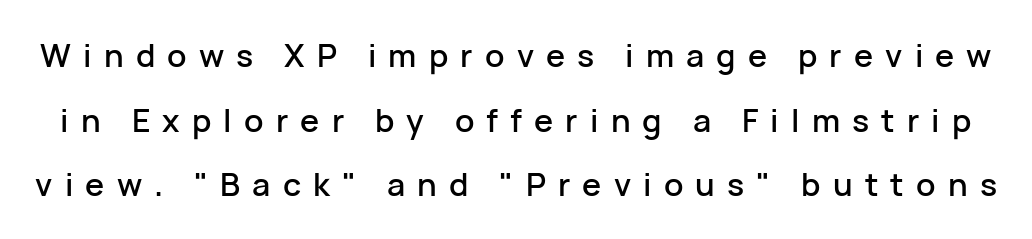
{"serif": "no", "italic": "no", "width": "normal", "stroke_contrast": "low", "x_height": "medium", "monospaced": "no", "underline": "no", "line_spacing": "loose", "line_spacing_ratio": 2.02, "letter_spacing": "wide", "letter_spacing_em": 0.38, "glyph_px": 32}
